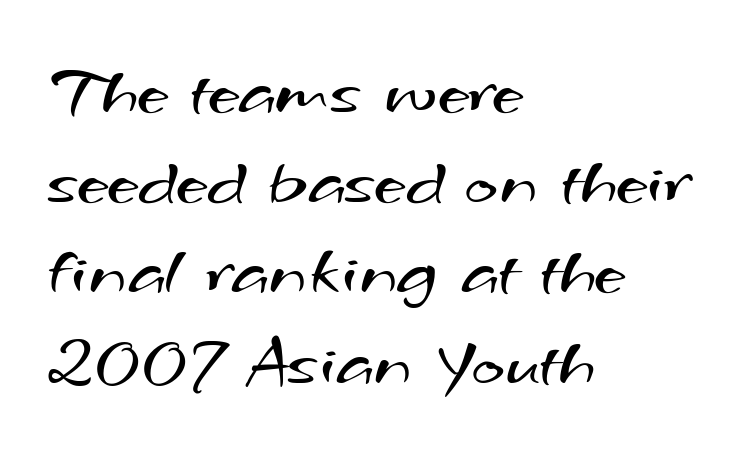
The image shows 71 px regular-weight, wide sans-serif type; set left-aligned, normal line spacing (1.27x), normal letter spacing, not underlined; medium stroke contrast and a small x-height.
